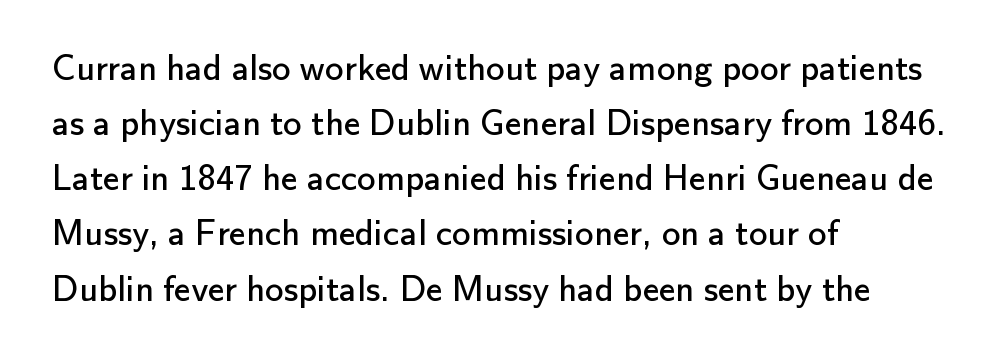
The image shows 37 px regular-weight sans-serif type, upright; set left-aligned, normal line spacing (1.49x), normal letter spacing, not underlined; low stroke contrast and a small x-height.
